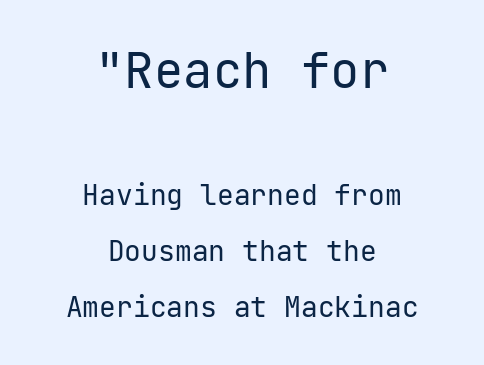
Look at the bottom of the vertical strokes: they stop flat, with no serifs. Between one letter and the next there's only the usual sliver of space. These glyphs show unthickened strokes, regular width or finer. Where is the straight margin? There isn't one; the lines are centered. Is the lower block the larger one? No — the upper block carries the bigger type.
